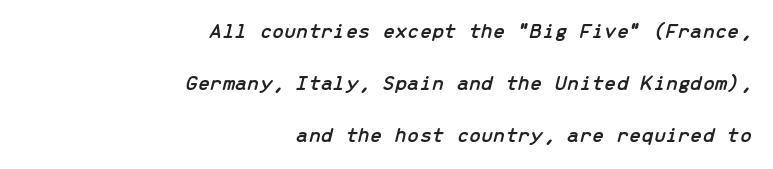
Q: Is the text italic (slanted)? A: Yes, it leans right by about 13 degrees.
Q: Is the text underlined? A: No.
Q: How is the paragraph aligned? A: Right-aligned.
Q: Is the spacing between letters normal or unusually wide? A: Normal.
Q: Is the spacing between lines tight, normal or loose? A: Loose.
